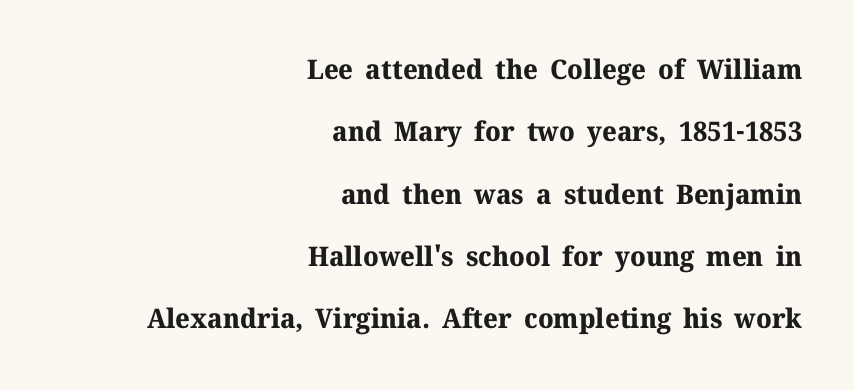
The image shows 27 px bold type, upright; set right-aligned, loose line spacing (2.31x), normal letter spacing, not underlined.
